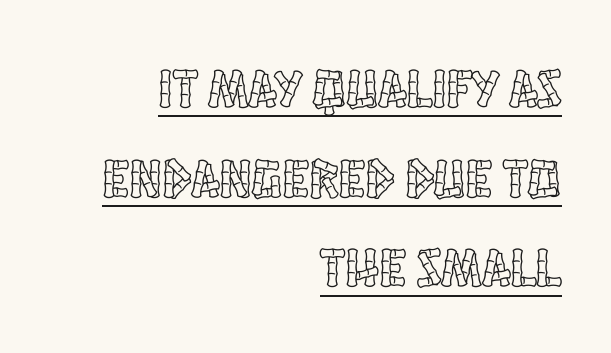
{"italic": "no", "width": "condensed", "x_height": "large", "monospaced": "no", "underline": "yes", "align": "right", "line_spacing": "normal", "line_spacing_ratio": 1.63, "letter_spacing": "normal", "letter_spacing_em": 0.0, "glyph_px": 55}
